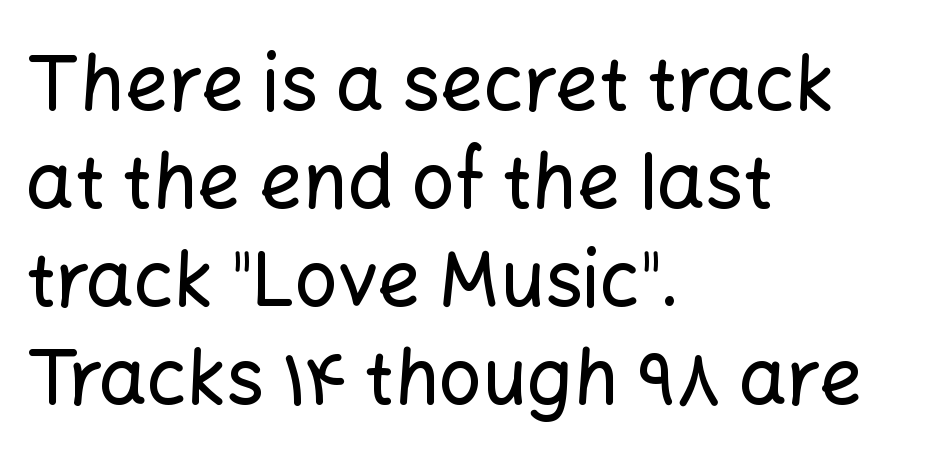
Q: Is the text italic (slanted)? A: No, it is upright.
Q: Is the typeface a serif or a sans-serif typeface? A: Sans-serif.
Q: Is the text underlined? A: No.
Q: How is the paragraph aligned? A: Left-aligned.
Q: Is the spacing between letters normal or unusually wide? A: Normal.
Q: Is the spacing between lines tight, normal or loose? A: Normal.
Q: Width (condensed, normal, or wide)? A: Normal.
Q: Stroke contrast? A: Low.
Q: x-height? A: Medium.
Q: Monospaced? A: No.
